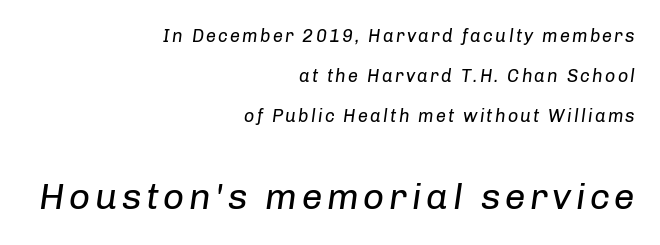
The image shows 37 px regular-weight type, italic (leaning right); set right-aligned, loose line spacing (2.22x), not underlined; the second (bottom) block is 2.06x larger; low stroke contrast and a medium x-height.
